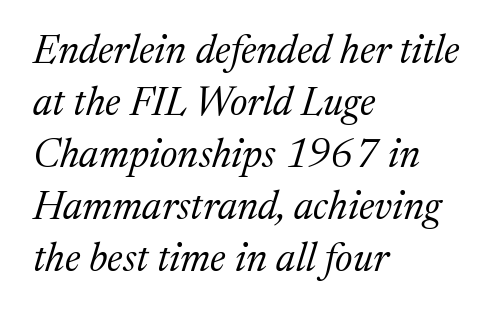
Q: Is the text bold? A: No.
Q: Is the text italic (slanted)? A: Yes, it leans right by about 17 degrees.
Q: Is the typeface a serif or a sans-serif typeface? A: Serif.
Q: Is the text underlined? A: No.
Q: How is the paragraph aligned? A: Left-aligned.
Q: Is the spacing between letters normal or unusually wide? A: Normal.
Q: Is the spacing between lines tight, normal or loose? A: Normal.
Q: Width (condensed, normal, or wide)? A: Normal.
Q: Stroke contrast? A: Medium.
Q: x-height? A: Medium.
Q: Monospaced? A: No.
